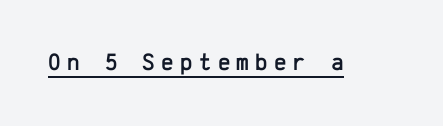
{"italic": "no", "underline": "yes", "letter_spacing": "wide", "letter_spacing_em": 0.26, "glyph_px": 24}
